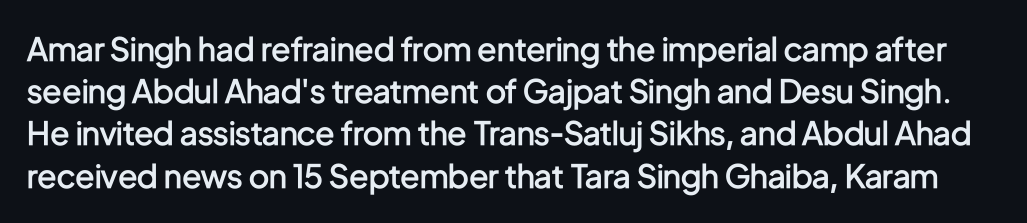
{"serif": "no", "italic": "no", "bold": "semi", "weight": "semibold", "width": "condensed", "stroke_contrast": "low", "x_height": "medium", "monospaced": "no", "underline": "no", "line_spacing": "normal", "line_spacing_ratio": 1.32, "letter_spacing": "normal", "letter_spacing_em": 0.0, "glyph_px": 32}
